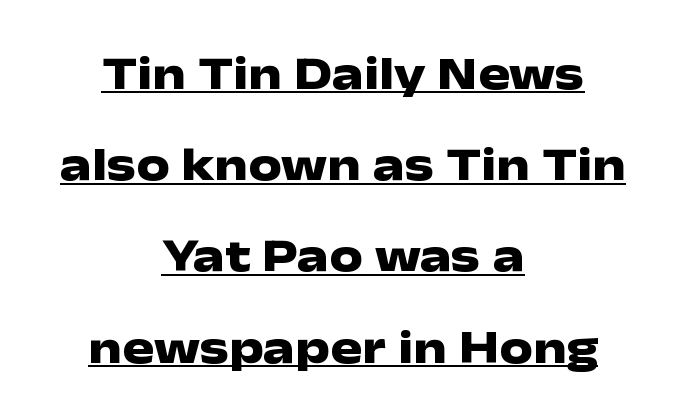
{"serif": "no", "italic": "no", "bold": "yes", "weight": "heavy", "width": "wide", "stroke_contrast": "low", "x_height": "medium", "monospaced": "no", "underline": "yes", "align": "center", "line_spacing": "loose", "line_spacing_ratio": 1.94, "letter_spacing": "normal", "letter_spacing_em": 0.0, "glyph_px": 47}
